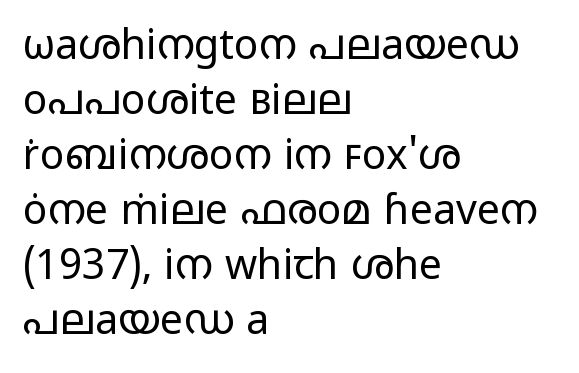
Visually the block forms a straight wall on the left and a jagged coastline on the right. Line spacing here is normal. The axis of the letterforms is exactly vertical. Stroke mass is kept to a normal reading level or below. The foot of each line stays bare and open.
